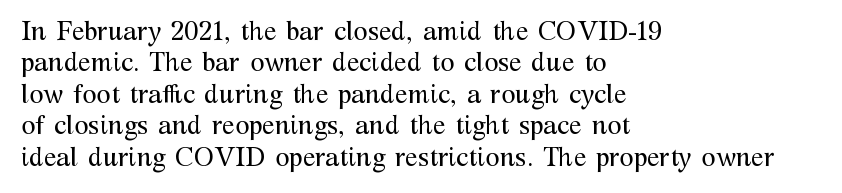
Q: Is the text bold? A: No.
Q: Is the text italic (slanted)? A: No, it is upright.
Q: Is the text underlined? A: No.
Q: How is the paragraph aligned? A: Left-aligned.
Q: Is the spacing between letters normal or unusually wide? A: Normal.
